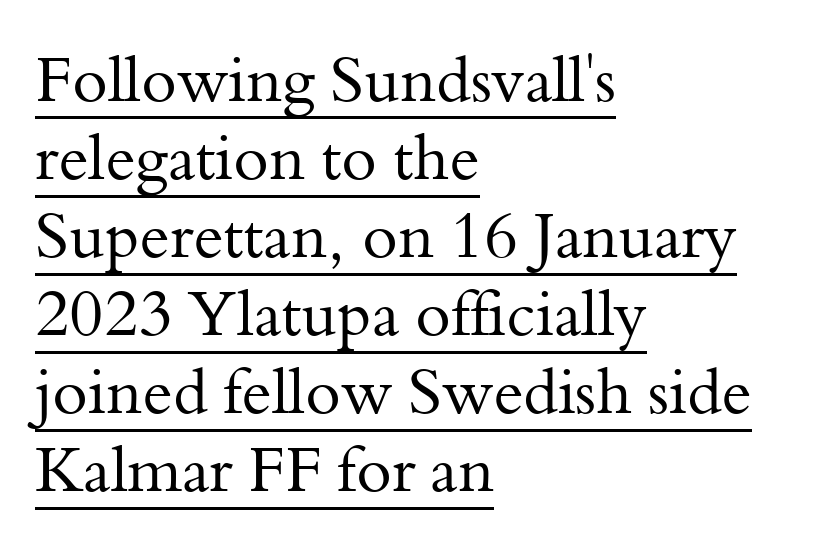
Q: Is the text bold? A: No.
Q: Is the text italic (slanted)? A: No, it is upright.
Q: Is the typeface a serif or a sans-serif typeface? A: Serif.
Q: Is the text underlined? A: Yes.
Q: How is the paragraph aligned? A: Left-aligned.
Q: Is the spacing between letters normal or unusually wide? A: Normal.
Q: Width (condensed, normal, or wide)? A: Normal.
Q: Stroke contrast? A: Medium.
Q: x-height? A: Small.
Q: Monospaced? A: No.
